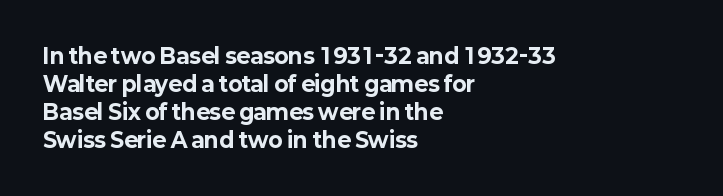
Style check: upright. Reading down the block, your eye returns to a fixed left position each line. This rendering leaves character spacing at its baseline value. Check under the words: just untouched page.
